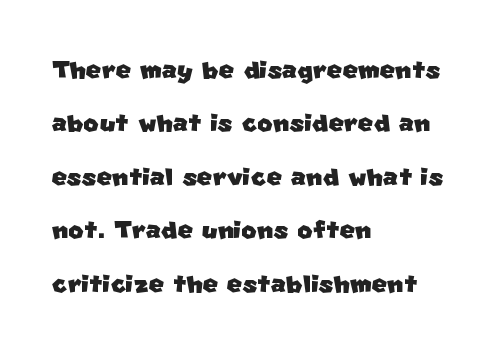
Q: Is the typeface a serif or a sans-serif typeface? A: Sans-serif.
Q: Is the text underlined? A: No.
Q: How is the paragraph aligned? A: Left-aligned.
Q: Is the spacing between letters normal or unusually wide? A: Normal.
Q: Is the spacing between lines tight, normal or loose? A: Normal.
Q: Width (condensed, normal, or wide)? A: Normal.
Q: Stroke contrast? A: Low.
Q: x-height? A: Large.
Q: Monospaced? A: No.
